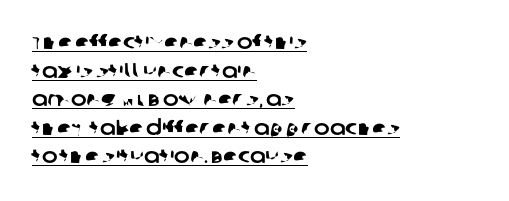
The image shows 21 px text type; set left-aligned, normal line spacing (1.36x), normal letter spacing, underlined.
